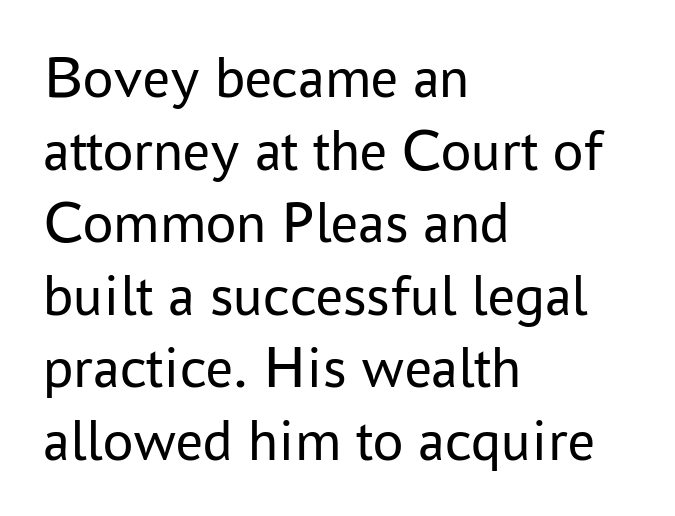
Compared with typical body copy, the letter spacing here is the same. Line starts are locked; line ends wander. The space directly below the letters is spotless. To sum up the face: it is a sans, with no serifs. Do the letters lean? They stand straight. Think standard paragraph weight, or any step lighter than that.
